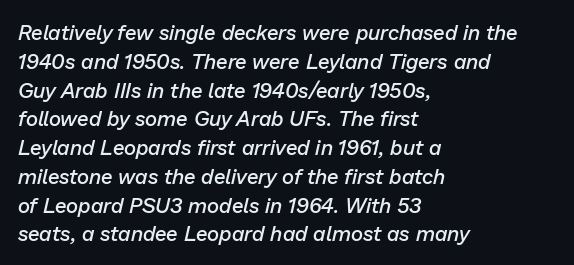
Q: Is the text bold? A: Semi-bold.
Q: Is the text italic (slanted)? A: Yes, it leans right by about 13 degrees.
Q: Is the text underlined? A: No.
Q: How is the paragraph aligned? A: Left-aligned.
Q: Is the spacing between letters normal or unusually wide? A: Normal.
Q: Is the spacing between lines tight, normal or loose? A: Normal.
